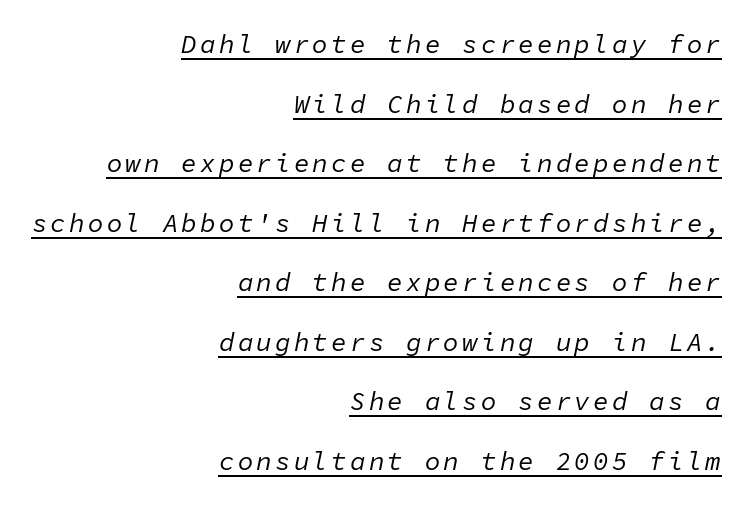
{"italic": "yes", "lean": "right", "slant_degrees": 11, "bold": "no", "underline": "yes", "align": "right", "line_spacing": "loose", "line_spacing_ratio": 2.29, "glyph_px": 26}
